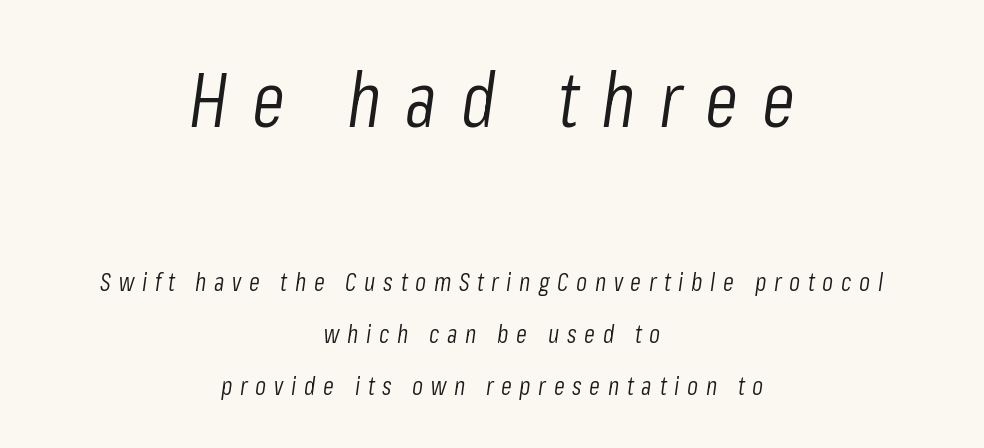
Q: Is the text bold? A: No.
Q: Is the text italic (slanted)? A: Yes, it leans right by about 8 degrees.
Q: Is the text underlined? A: No.
Q: How is the paragraph aligned? A: Centered.
Q: Is the spacing between letters normal or unusually wide? A: Unusually wide.
Q: Is the spacing between lines tight, normal or loose? A: Loose.
Q: Which block of text is set in a larger size, the first (top) or the second (bottom)? A: The first (top) one.
Q: Width (condensed, normal, or wide)? A: Condensed.
Q: Stroke contrast? A: Low.
Q: x-height? A: Medium.
Q: Monospaced? A: No.
